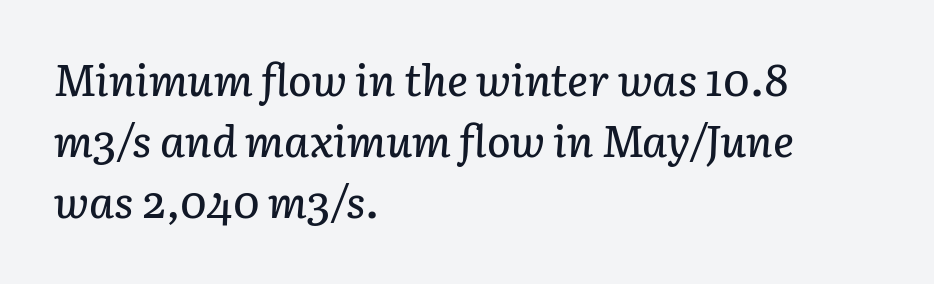
Q: Is the text italic (slanted)? A: Yes, it leans right by about 3 degrees.
Q: Is the text underlined? A: No.
Q: How is the paragraph aligned? A: Left-aligned.
Q: Is the spacing between letters normal or unusually wide? A: Normal.
Q: Is the spacing between lines tight, normal or loose? A: Normal.
Q: Width (condensed, normal, or wide)? A: Normal.
Q: Stroke contrast? A: Low.
Q: x-height? A: Medium.
Q: Monospaced? A: No.
